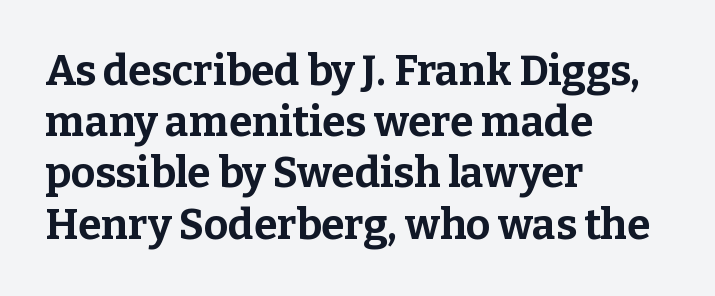
The image shows 42 px bold serif type, upright; set left-aligned, line spacing 1.22x, normal letter spacing, not underlined; low stroke contrast and a medium x-height.
